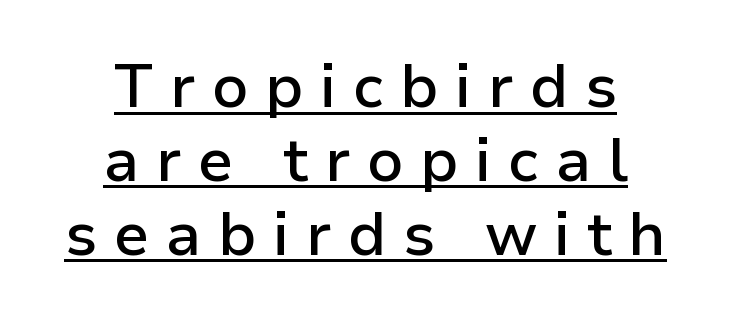
The image shows 61 px semibold sans-serif type, upright; set centered, line spacing 1.21x, unusually wide letter spacing (+0.27 em), underlined; low stroke contrast and a medium x-height.
